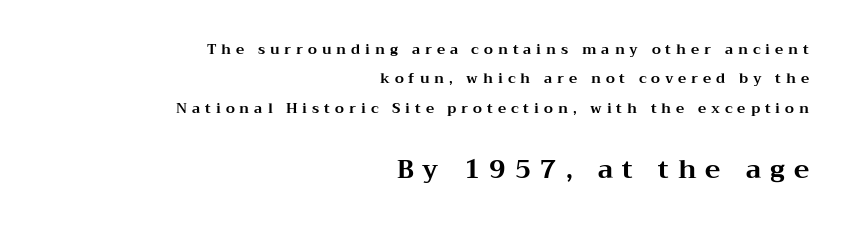
{"italic": "no", "bold": "yes", "underline": "no", "align": "right", "line_spacing": "loose", "line_spacing_ratio": 2.1, "letter_spacing": "wide", "letter_spacing_em": 0.35, "larger_block": "second", "size_ratio": 1.86, "glyph_px": 26}
